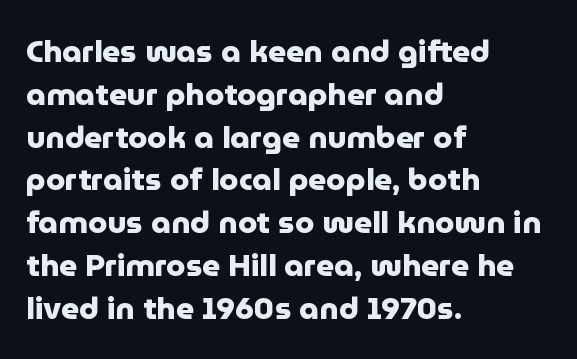
{"serif": "no", "italic": "no", "bold": "yes", "weight": "heavy", "width": "normal", "stroke_contrast": "low", "x_height": "medium", "monospaced": "no", "underline": "no", "align": "left", "line_spacing": "normal", "line_spacing_ratio": 1.38, "letter_spacing": "normal", "letter_spacing_em": 0.0, "glyph_px": 31}
